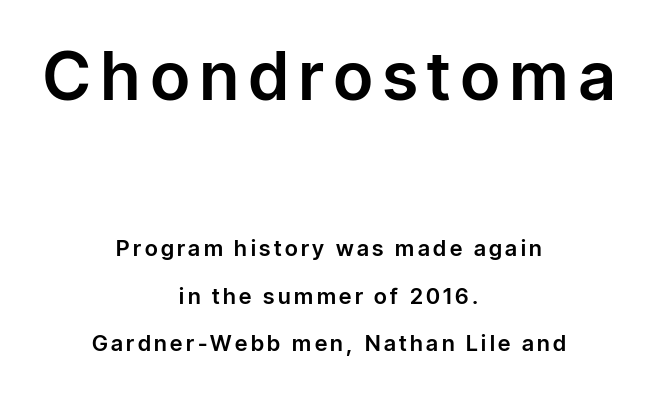
The image shows 67 px sans-serif type, upright; set centered, loose line spacing (2.17x), not underlined; the first (top) block is 3.05x larger; low stroke contrast and a medium x-height.
